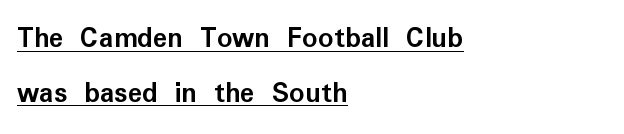
Underlined type. Which margin do the lines hug? The left one — the right edge is uneven. Caption: bold face, heavy strokes. Note the varied advance widths — an 'i' is clearly narrower than an 'm'.
